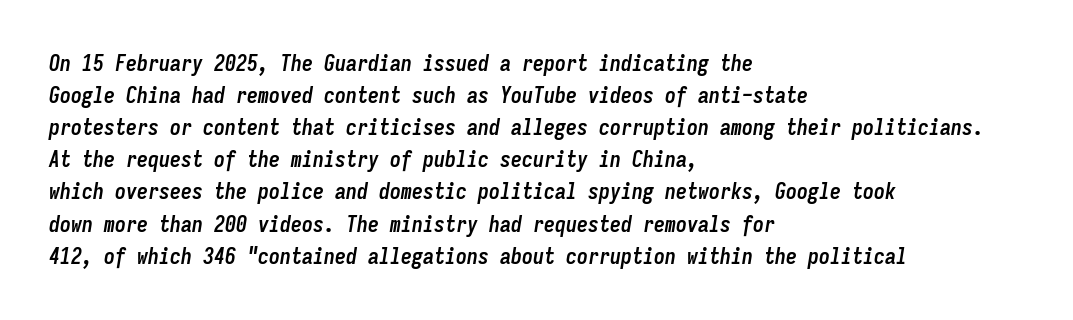
Q: Is the text bold? A: Yes.
Q: Is the text italic (slanted)? A: Yes, it leans right by about 9 degrees.
Q: Is the text underlined? A: No.
Q: How is the paragraph aligned? A: Left-aligned.
Q: Is the spacing between letters normal or unusually wide? A: Normal.
Q: Is the spacing between lines tight, normal or loose? A: Normal.
